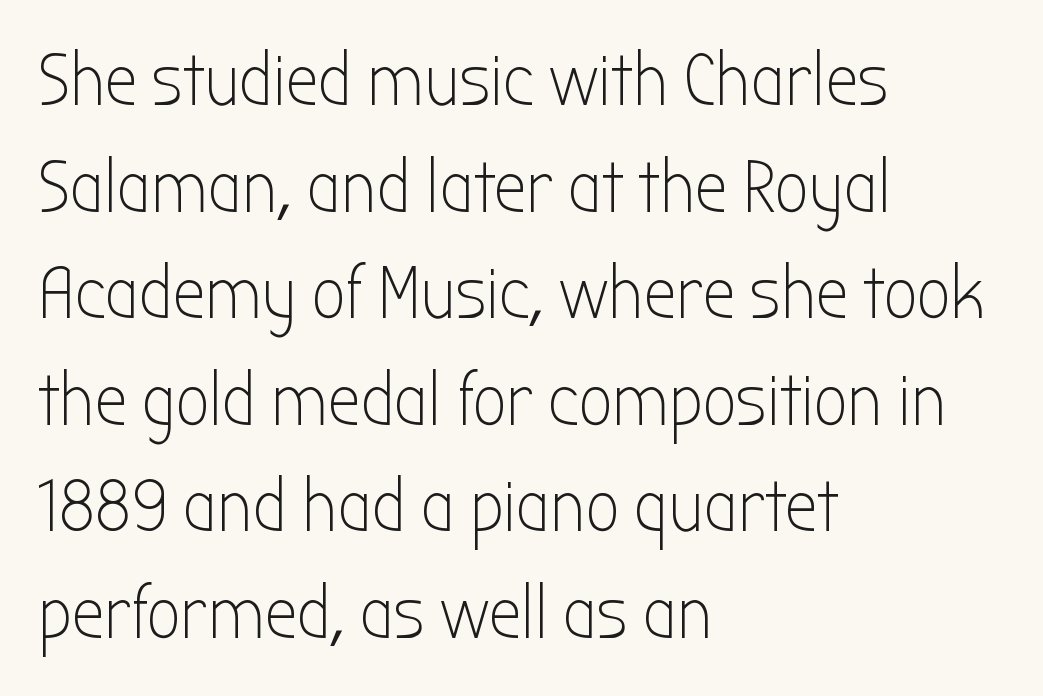
{"serif": "no", "italic": "no", "bold": "no", "weight": "light", "width": "condensed", "stroke_contrast": "low", "x_height": "medium", "monospaced": "no", "underline": "no", "align": "left", "line_spacing": "normal", "line_spacing_ratio": 1.44, "letter_spacing": "normal", "letter_spacing_em": 0.0, "glyph_px": 74}
